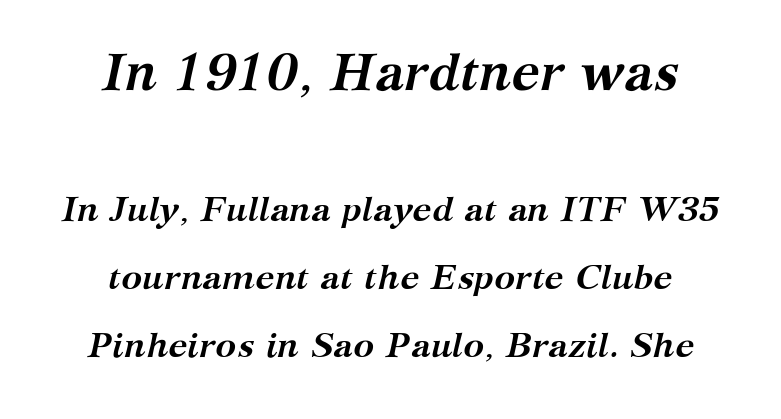
{"serif": "yes", "italic": "yes", "lean": "right", "slant_degrees": 12, "bold": "yes", "weight": "semibold", "width": "normal", "stroke_contrast": "medium", "x_height": "medium", "monospaced": "no", "underline": "no", "line_spacing": "loose", "line_spacing_ratio": 1.95, "letter_spacing": "normal", "letter_spacing_em": 0.0, "larger_block": "first", "size_ratio": 1.49, "glyph_px": 52}
